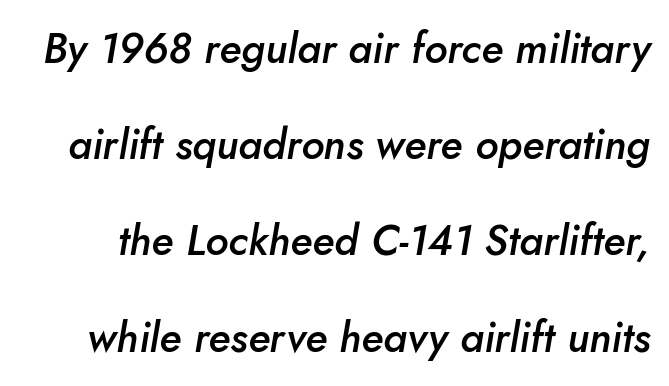
Emphasis-style slanted type is in use. How heavy is the stroke? Medium-heavy — a semibold, shy of bold. How are the letters spaced? Ordinarily, with no added tracking. The passage shown is not underscored anywhere. The letters advance in unequal steps, a hallmark of proportional type. The space between consecutive lines is lavish.
